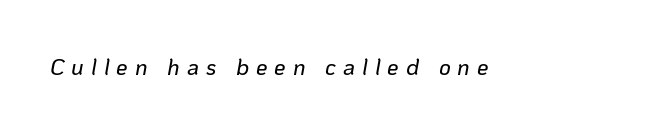
{"italic": "yes", "lean": "right", "slant_degrees": 10, "underline": "no", "letter_spacing": "wide", "letter_spacing_em": 0.3, "glyph_px": 23}
